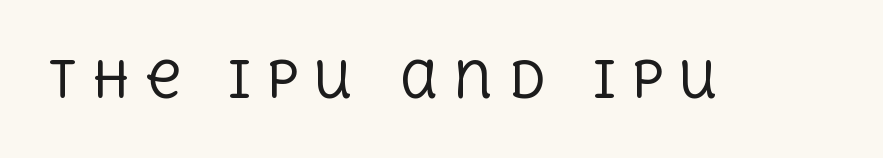
Q: Is the text bold? A: No.
Q: Is the text italic (slanted)? A: No, it is upright.
Q: Is the typeface a serif or a sans-serif typeface? A: Serif.
Q: Is the text underlined? A: No.
Q: Is the spacing between letters normal or unusually wide? A: Unusually wide.
Q: Width (condensed, normal, or wide)? A: Normal.
Q: x-height? A: Large.
Q: Monospaced? A: No.
